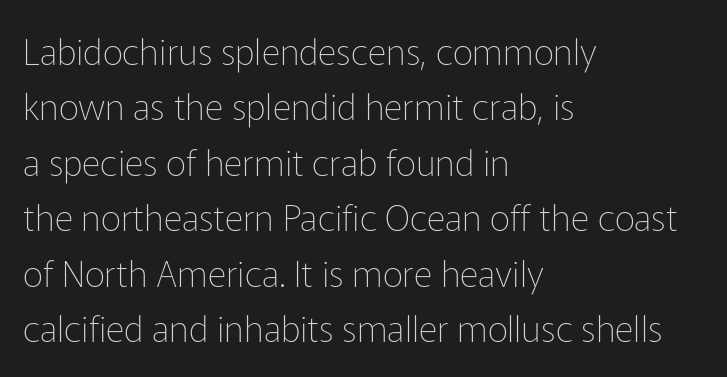
Decoration check: the copy has no underline. The axis of the letterforms is exactly vertical. This sample uses a sans-serif face. The cut favours lightness, reaching ordinary text weight at its darkest.
